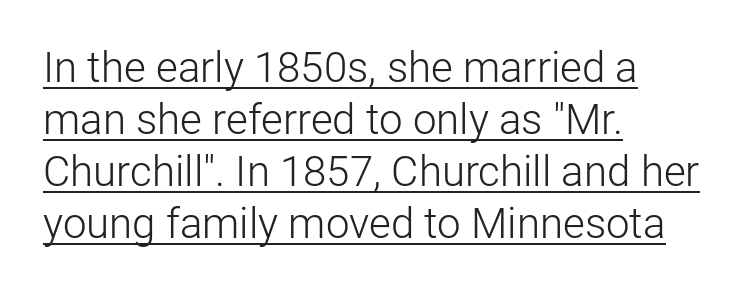
Q: Is the text bold? A: No.
Q: Is the text italic (slanted)? A: No, it is upright.
Q: Is the typeface a serif or a sans-serif typeface? A: Sans-serif.
Q: Is the text underlined? A: Yes.
Q: How is the paragraph aligned? A: Left-aligned.
Q: Is the spacing between letters normal or unusually wide? A: Normal.
Q: Width (condensed, normal, or wide)? A: Normal.
Q: Stroke contrast? A: Low.
Q: x-height? A: Medium.
Q: Monospaced? A: No.
